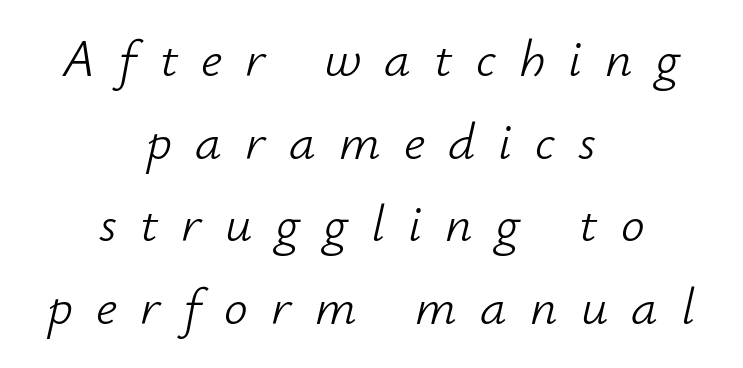
{"italic": "yes", "lean": "right", "slant_degrees": 12, "bold": "no", "weight": "light", "width": "normal", "stroke_contrast": "low", "x_height": "small", "monospaced": "no", "underline": "no", "align": "center", "line_spacing": "normal", "line_spacing_ratio": 1.56, "letter_spacing": "wide", "letter_spacing_em": 0.44, "glyph_px": 53}
